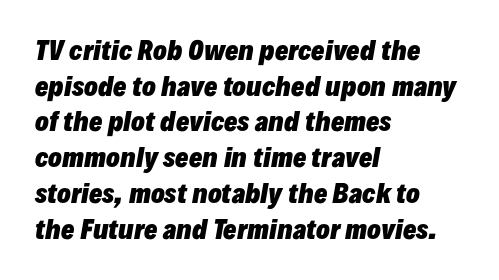
The image shows 25 px bold type, italic (leaning right); set left-aligned, normal line spacing (1.43x), normal letter spacing, not underlined.
